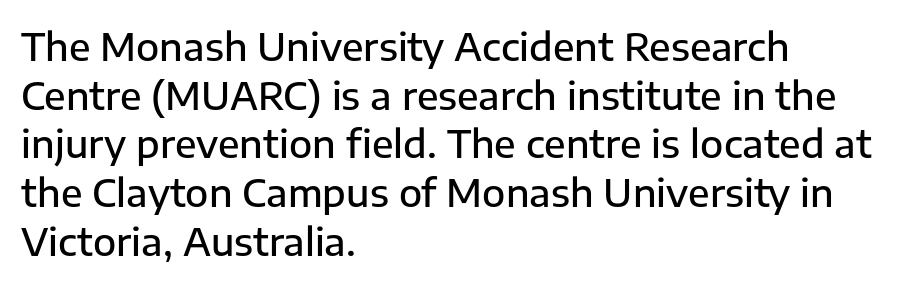
{"serif": "no", "italic": "no", "bold": "semi", "weight": "semibold", "width": "normal", "stroke_contrast": "low", "x_height": "medium", "monospaced": "no", "underline": "no", "align": "left", "line_spacing": "normal", "line_spacing_ratio": 1.28, "letter_spacing": "normal", "letter_spacing_em": 0.0, "glyph_px": 38}
